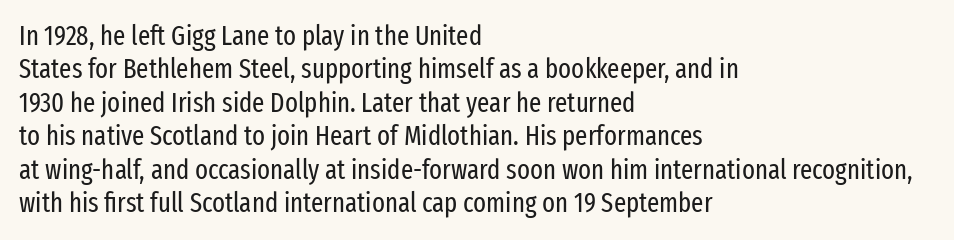
The image shows 27 px text type, upright; set left-aligned, line spacing 1.24x, normal letter spacing, not underlined.
